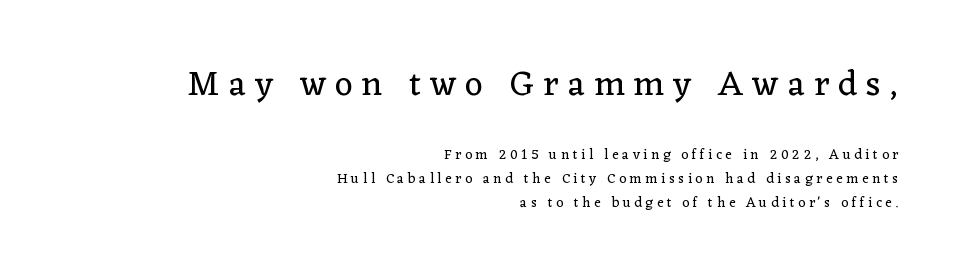
This sample uses a serif face. The line texture is sparse and dotted thanks to wide tracking. This sample has the flowing, uneven cadence of proportional lettering. The passage shown is not underscored anywhere. Here the first block reads like a headline and the second like body copy. Short and long lines alike share a common ending point at right.
